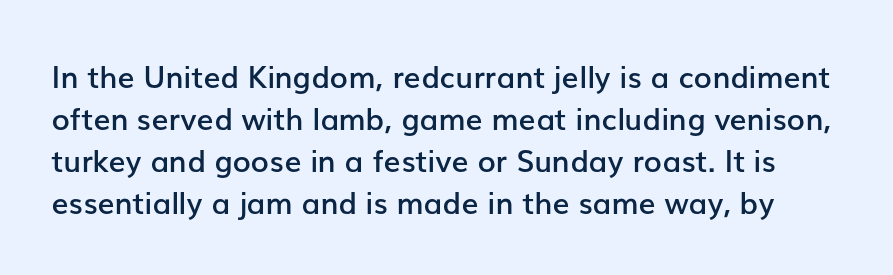
Firm but not heavy-handed strokes: this text is semibold. Looks like regular typesetting: each glyph gets only the width it needs. Honestly, the letter spacing is just normal — you wouldn't notice it. Quick note: not italic, upright.
